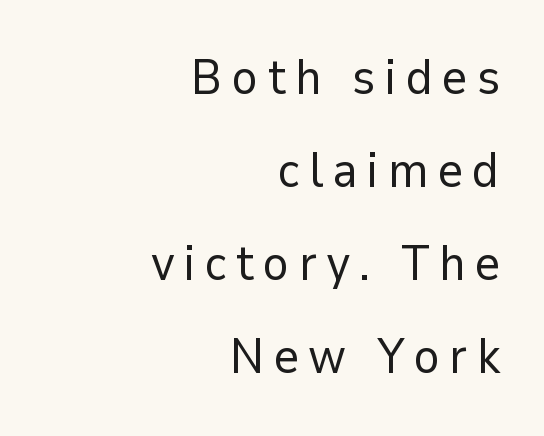
{"serif": "no", "italic": "no", "bold": "no", "weight": "regular", "width": "normal", "stroke_contrast": "low", "x_height": "medium", "monospaced": "no", "underline": "no", "align": "right", "line_spacing": "loose", "line_spacing_ratio": 1.9, "glyph_px": 49}
